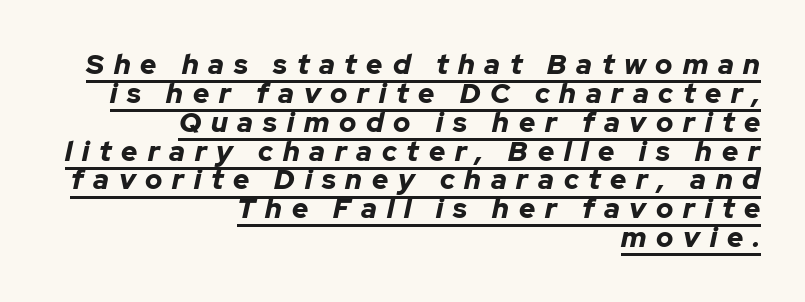
{"italic": "yes", "lean": "right", "slant_degrees": 12, "bold": "yes", "weight": "bold", "width": "normal", "stroke_contrast": "low", "x_height": "medium", "monospaced": "no", "underline": "yes", "align": "right", "line_spacing": "tight", "line_spacing_ratio": 1.03, "letter_spacing": "wide", "letter_spacing_em": 0.35, "glyph_px": 28}
